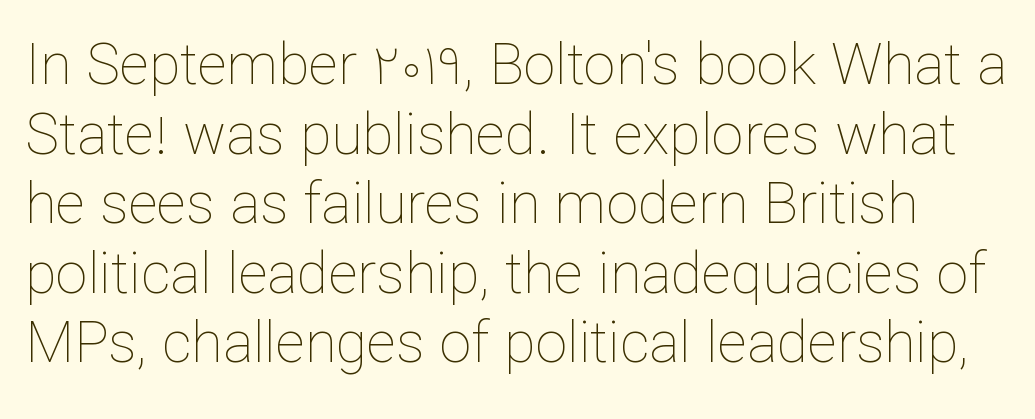
Between one letter and the next there's only the usual sliver of space. Heft: none added — not bold. The letters advance in unequal steps, a hallmark of proportional type. The words here are not underlined. This is the regular roman posture of the typeface.
